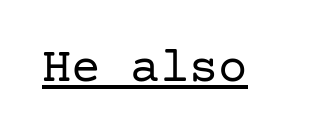
{"serif": "yes", "italic": "no", "bold": "no", "weight": "regular", "width": "normal", "stroke_contrast": "low", "x_height": "medium", "underline": "yes", "letter_spacing": "normal", "letter_spacing_em": 0.0, "glyph_px": 49}
